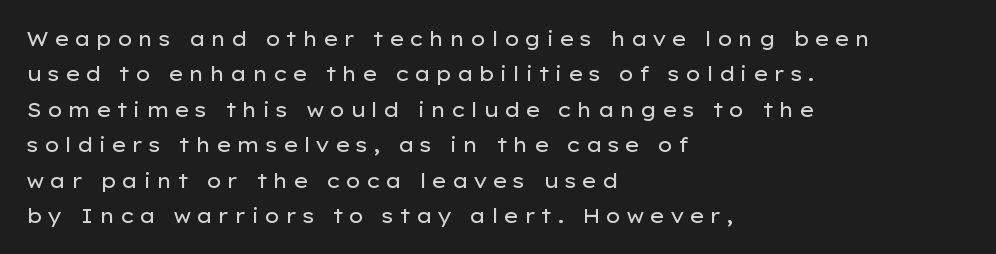
{"italic": "no", "bold": "no", "underline": "no", "align": "left", "line_spacing_ratio": 1.77, "letter_spacing": "wide", "letter_spacing_em": 0.23, "glyph_px": 20}
